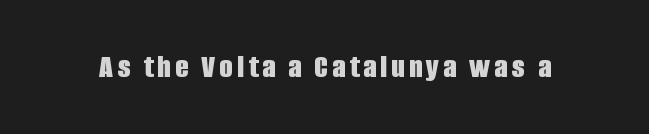
Q: Is the text bold? A: Yes.
Q: Is the text italic (slanted)? A: No, it is upright.
Q: Is the typeface a serif or a sans-serif typeface? A: Sans-serif.
Q: Is the text underlined? A: No.
Q: Width (condensed, normal, or wide)? A: Condensed.
Q: Stroke contrast? A: Low.
Q: x-height? A: Large.
Q: Monospaced? A: No.
